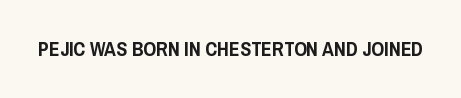
{"italic": "no", "underline": "no", "letter_spacing": "normal", "letter_spacing_em": 0.0, "glyph_px": 20}
